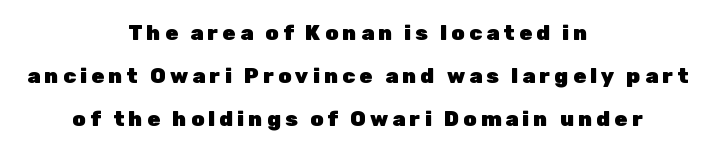
Q: Is the text bold? A: Yes.
Q: Is the text italic (slanted)? A: No, it is upright.
Q: Is the text underlined? A: No.
Q: How is the paragraph aligned? A: Centered.
Q: Is the spacing between letters normal or unusually wide? A: Unusually wide.
Q: Is the spacing between lines tight, normal or loose? A: Loose.
